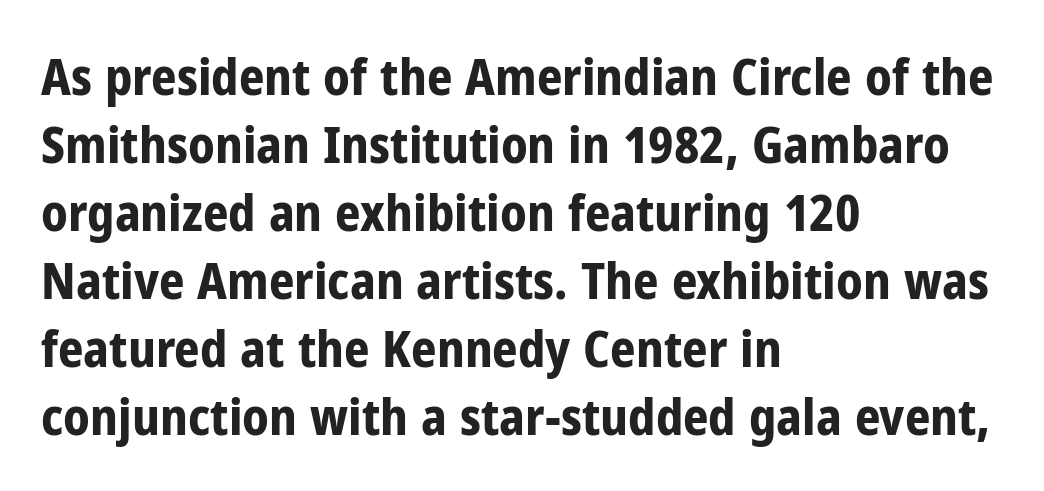
These words are printed bold, with thick strokes throughout. Glance below the letters and you will spot only blank space. Think of a printed novel: that variable character pitch is what you see here. The passage shown is typeset with a sans-serif family.
